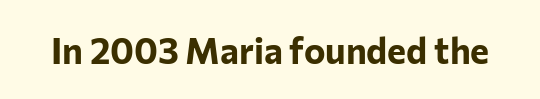
This sample uses plain, unmodified letter spacing. Examine the stroke ends and you'll find no serifs. Spacing verdict: proportional, widths tailored to each character. The specimen reads as upright at a glance.
